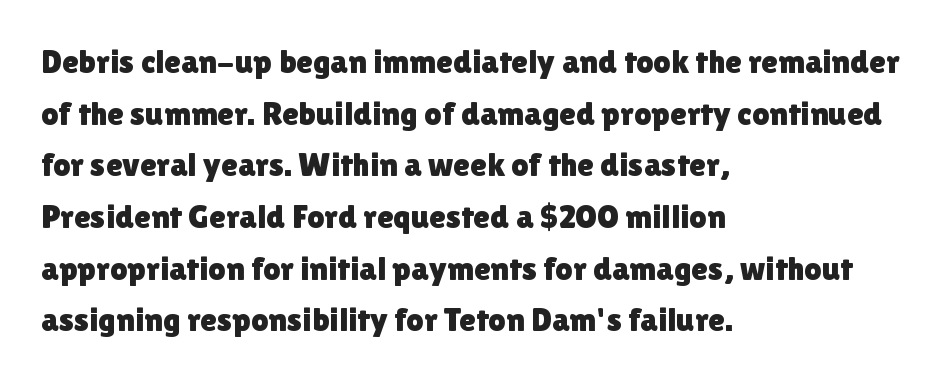
The image shows 34 px sans-serif type, upright; set left-aligned, normal line spacing (1.52x), normal letter spacing, not underlined; a medium x-height.
